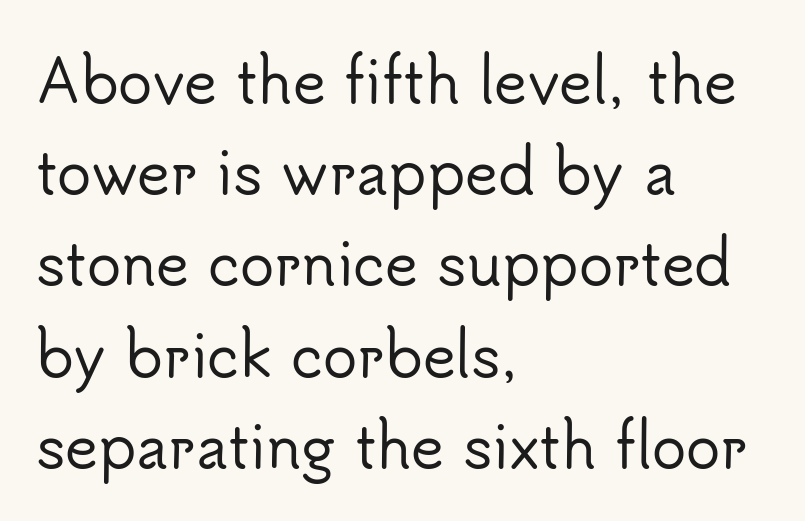
The image shows 57 px sans-serif type, upright; set left-aligned, normal line spacing (1.6x), normal letter spacing, not underlined; low stroke contrast and a small x-height.
